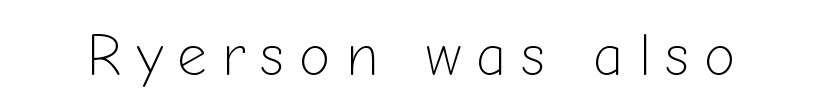
{"serif": "no", "italic": "no", "bold": "no", "weight": "light", "width": "normal", "stroke_contrast": "low", "x_height": "medium", "monospaced": "no", "underline": "no", "letter_spacing": "wide", "letter_spacing_em": 0.25, "glyph_px": 58}
